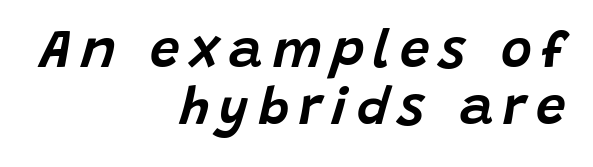
Q: Is the text italic (slanted)? A: Yes, it leans right by about 15 degrees.
Q: Is the text underlined? A: No.
Q: How is the paragraph aligned? A: Right-aligned.
Q: Is the spacing between lines tight, normal or loose? A: Tight.
Q: Width (condensed, normal, or wide)? A: Normal.
Q: Stroke contrast? A: Low.
Q: x-height? A: Large.
Q: Monospaced? A: No.
